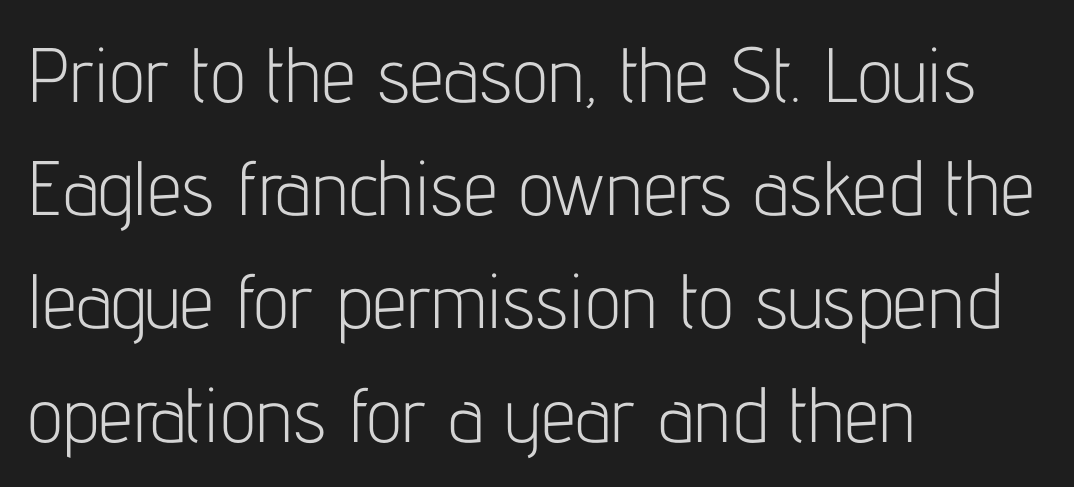
The image shows 77 px light, condensed sans-serif type, upright; set left-aligned, normal line spacing (1.47x), normal letter spacing, not underlined; low stroke contrast and a medium x-height.
